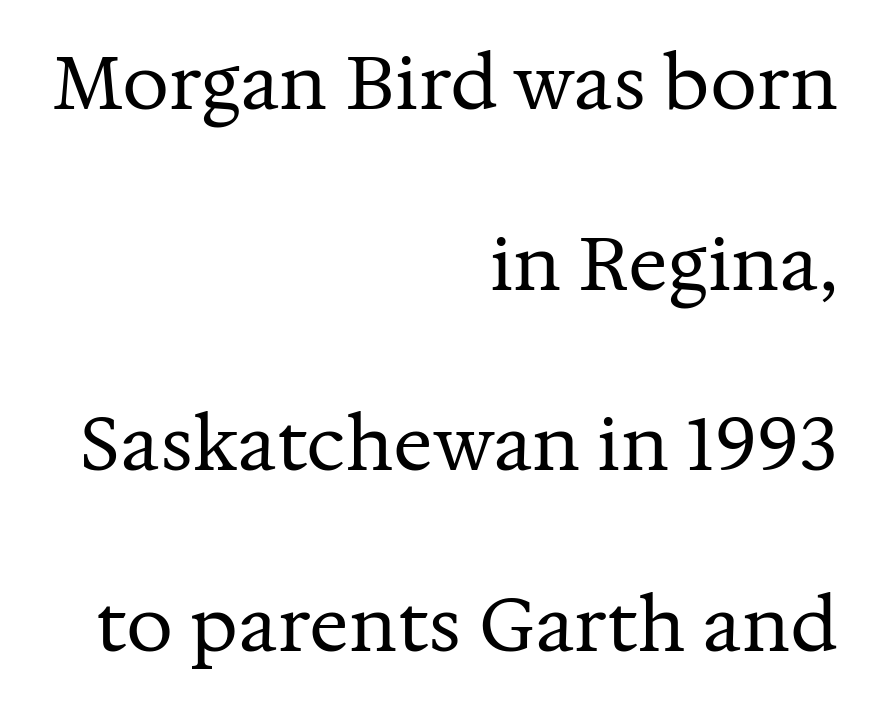
The image shows 74 px regular-weight serif type, upright; set right-aligned, loose line spacing (2.44x), normal letter spacing, not underlined; medium stroke contrast and a medium x-height.
